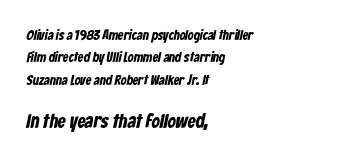
The type is set solid horizontally, with unmodified tracking. Interline gaps are of average width in this sample. Top chunk: small. Bottom chunk: large. Does the copy run flush right? No — it runs flush left. No word sits above an underline.
